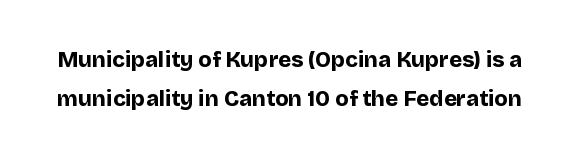
Q: Is the text bold? A: Yes.
Q: Is the text italic (slanted)? A: No, it is upright.
Q: Is the text underlined? A: No.
Q: Is the spacing between letters normal or unusually wide? A: Normal.
